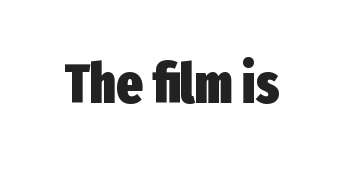
The image shows 55 px heavy, condensed sans-serif type, upright; set normal letter spacing, not underlined; low stroke contrast and a medium x-height.
